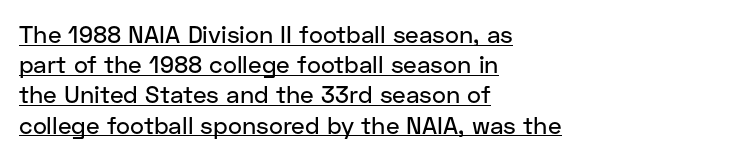
Horizontally, the lines are justified to the leading edge only. Every word sits above its own underline. These lines sit exactly where default settings would place them. It's the straight-up-and-down kind of type. This sample uses plain, unmodified letter spacing.
